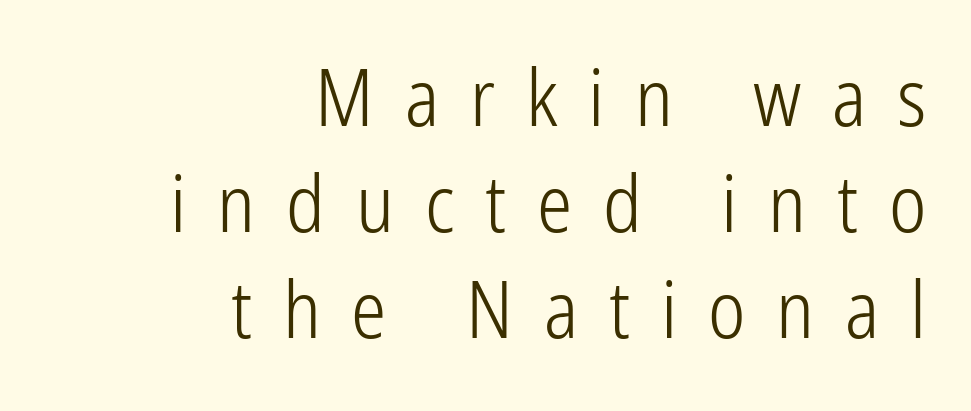
Q: Is the text bold? A: No.
Q: Is the text italic (slanted)? A: No, it is upright.
Q: Is the typeface a serif or a sans-serif typeface? A: Sans-serif.
Q: Is the text underlined? A: No.
Q: How is the paragraph aligned? A: Right-aligned.
Q: Is the spacing between letters normal or unusually wide? A: Unusually wide.
Q: Is the spacing between lines tight, normal or loose? A: Normal.
Q: Width (condensed, normal, or wide)? A: Condensed.
Q: Stroke contrast? A: Low.
Q: x-height? A: Medium.
Q: Monospaced? A: No.
